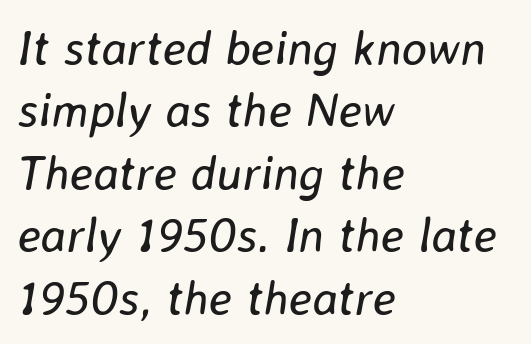
The image shows 48 px regular-weight type, italic (leaning right); set left-aligned, normal line spacing (1.3x), normal letter spacing, not underlined; low stroke contrast and a medium x-height.
